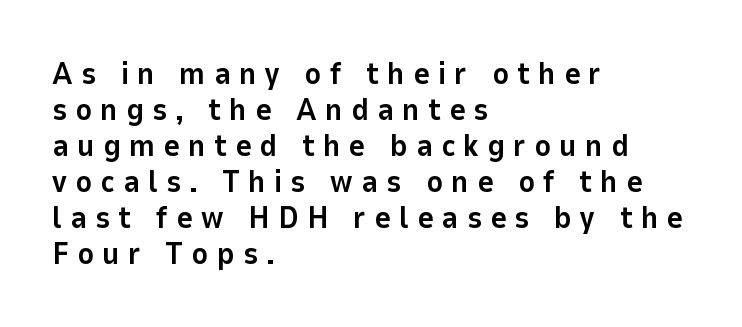
{"serif": "no", "italic": "no", "bold": "yes", "weight": "bold", "width": "normal", "stroke_contrast": "low", "x_height": "medium", "monospaced": "no", "underline": "no", "align": "left", "line_spacing_ratio": 1.16, "letter_spacing": "wide", "letter_spacing_em": 0.27, "glyph_px": 31}
